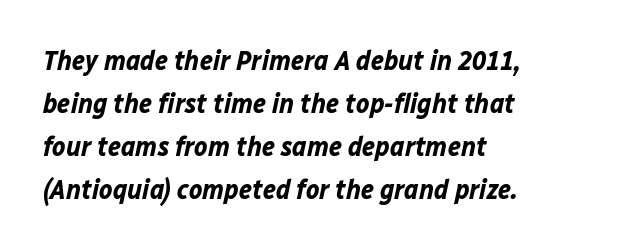
The space between consecutive lines is moderate. Decoration check: the copy has no underline. The horizontal fit of the characters is conventional and even. These words are printed bold, with thick strokes throughout.
